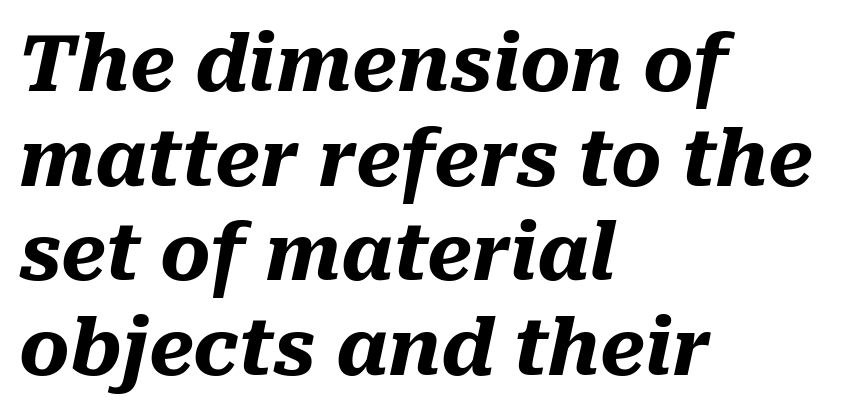
The passage shown is not underscored anywhere. Slanted lettering throughout. The horizontal fit of the characters is conventional and even. Horizontally, the lines are justified to the leading edge only. A dark, heavy texture on the line: the type is bold.
